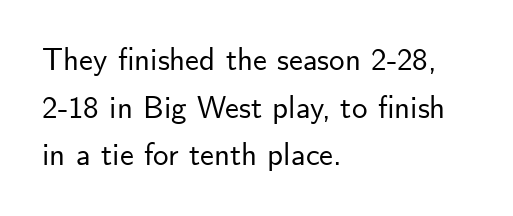
Rendered with straight, roman letterforms. Glyph-to-glyph distance matches everyday printed text. Rule under the text: the space is simply empty. Check where the strokes stop: nothing finishes them off — pure sans.
